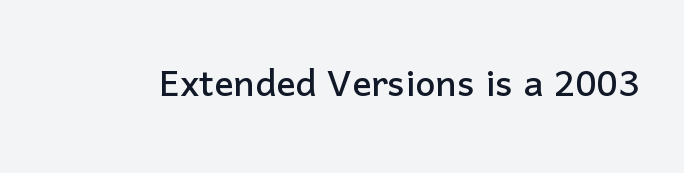
{"serif": "no", "italic": "no", "width": "normal", "stroke_contrast": "low", "x_height": "medium", "monospaced": "no", "underline": "no", "letter_spacing": "normal", "letter_spacing_em": 0.0, "glyph_px": 48}
